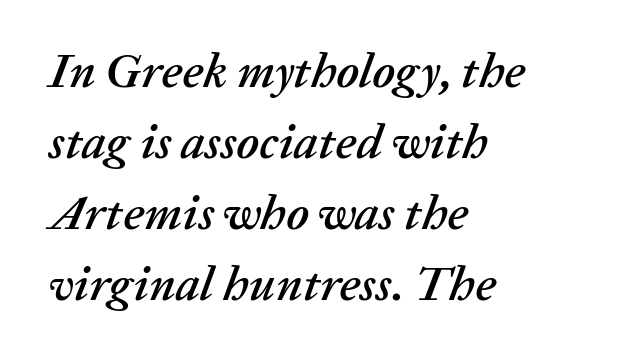
The strip under each line holds only bare page. The glyphs look as if they've been sheared to an angle. All the whitespace from short lines collects on the right. The face used here is rendered with its standard letterfit.
